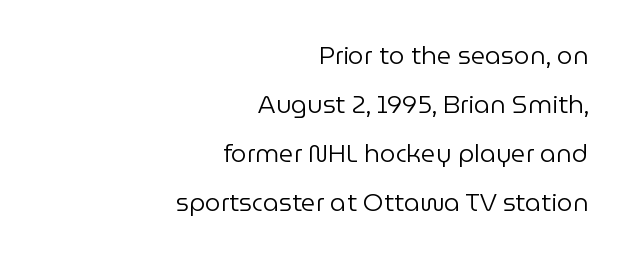
Q: Is the text bold? A: No.
Q: Is the text italic (slanted)? A: No, it is upright.
Q: Is the text underlined? A: No.
Q: How is the paragraph aligned? A: Right-aligned.
Q: Is the spacing between letters normal or unusually wide? A: Normal.
Q: Is the spacing between lines tight, normal or loose? A: Loose.
